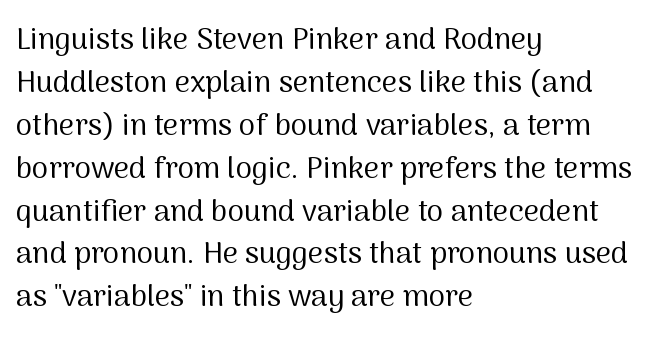
The image shows 30 px regular-weight sans-serif type, upright; set left-aligned, normal line spacing (1.43x), normal letter spacing, not underlined; medium stroke contrast and a medium x-height.
